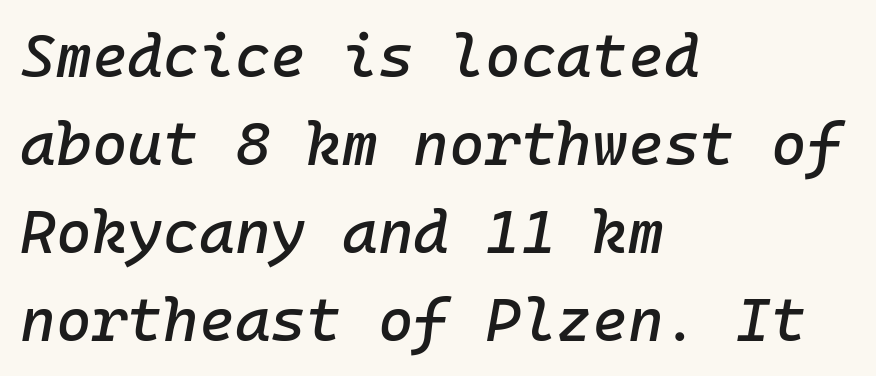
Q: Is the text italic (slanted)? A: Yes, it leans right by about 10 degrees.
Q: Is the text underlined? A: No.
Q: How is the paragraph aligned? A: Left-aligned.
Q: Is the spacing between letters normal or unusually wide? A: Normal.
Q: Is the spacing between lines tight, normal or loose? A: Normal.
Q: Width (condensed, normal, or wide)? A: Normal.
Q: Stroke contrast? A: Low.
Q: x-height? A: Medium.
Q: Monospaced? A: Yes.
